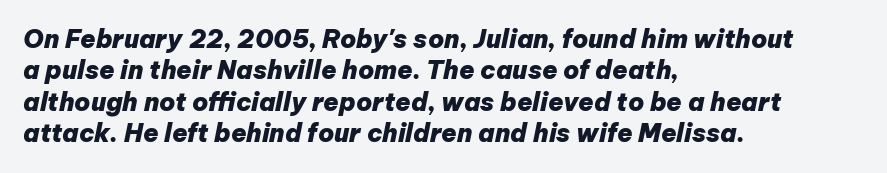
{"italic": "yes", "lean": "right", "slant_degrees": 12, "bold": "yes", "underline": "no", "align": "left", "line_spacing": "normal", "line_spacing_ratio": 1.26, "letter_spacing": "normal", "letter_spacing_em": 0.0, "glyph_px": 25}
